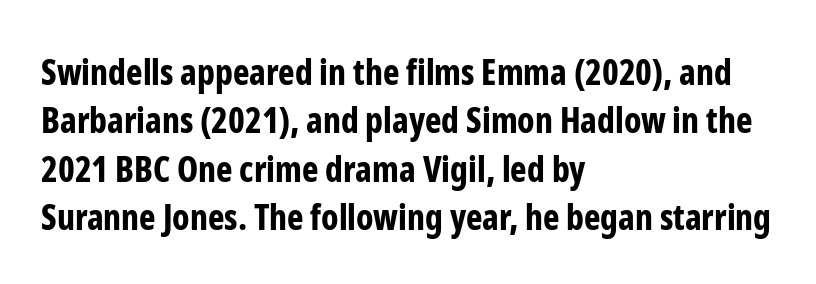
Q: Is the text bold? A: Yes.
Q: Is the text italic (slanted)? A: No, it is upright.
Q: Is the typeface a serif or a sans-serif typeface? A: Sans-serif.
Q: Is the text underlined? A: No.
Q: How is the paragraph aligned? A: Left-aligned.
Q: Is the spacing between letters normal or unusually wide? A: Normal.
Q: Is the spacing between lines tight, normal or loose? A: Normal.
Q: Width (condensed, normal, or wide)? A: Condensed.
Q: Stroke contrast? A: Low.
Q: x-height? A: Medium.
Q: Monospaced? A: No.
